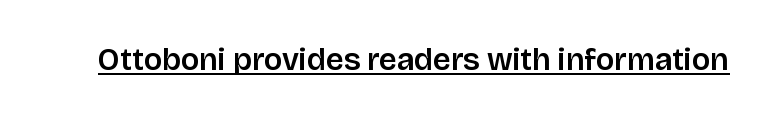
The image shows 31 px sans-serif type, upright; set normal letter spacing, underlined; low stroke contrast and a large x-height.
